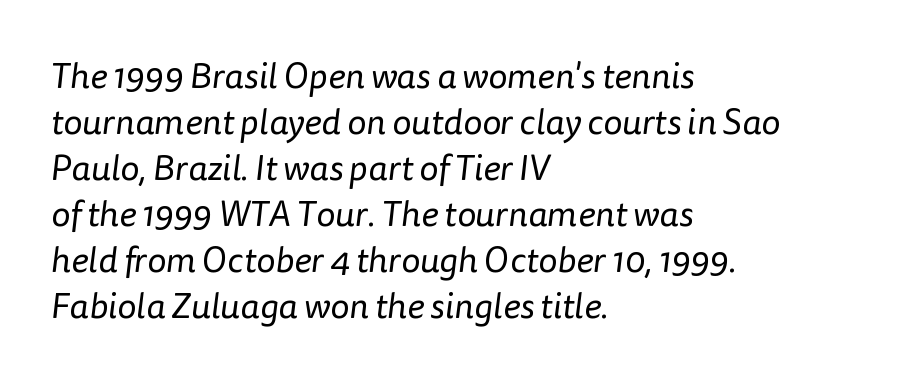
The image shows 36 px regular-weight sans-serif type; set left-aligned, normal line spacing (1.28x), normal letter spacing, not underlined; low stroke contrast and a medium x-height.
